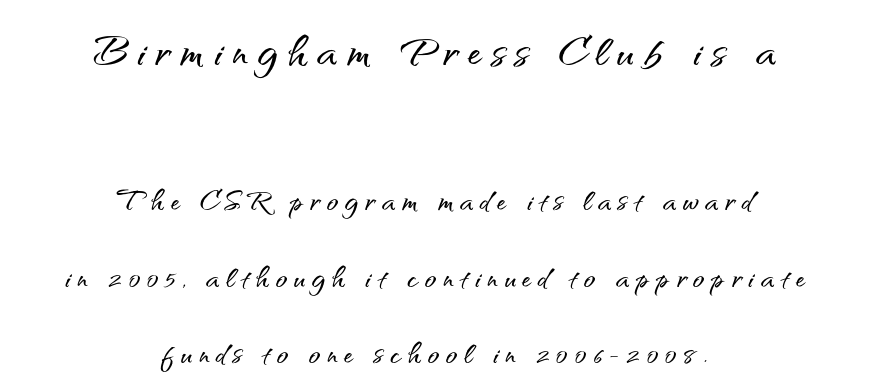
Quick note: underline off. The rendering uses natural spacing where letterforms have individual widths. This layout puts the oversized block above and the modest block below.
